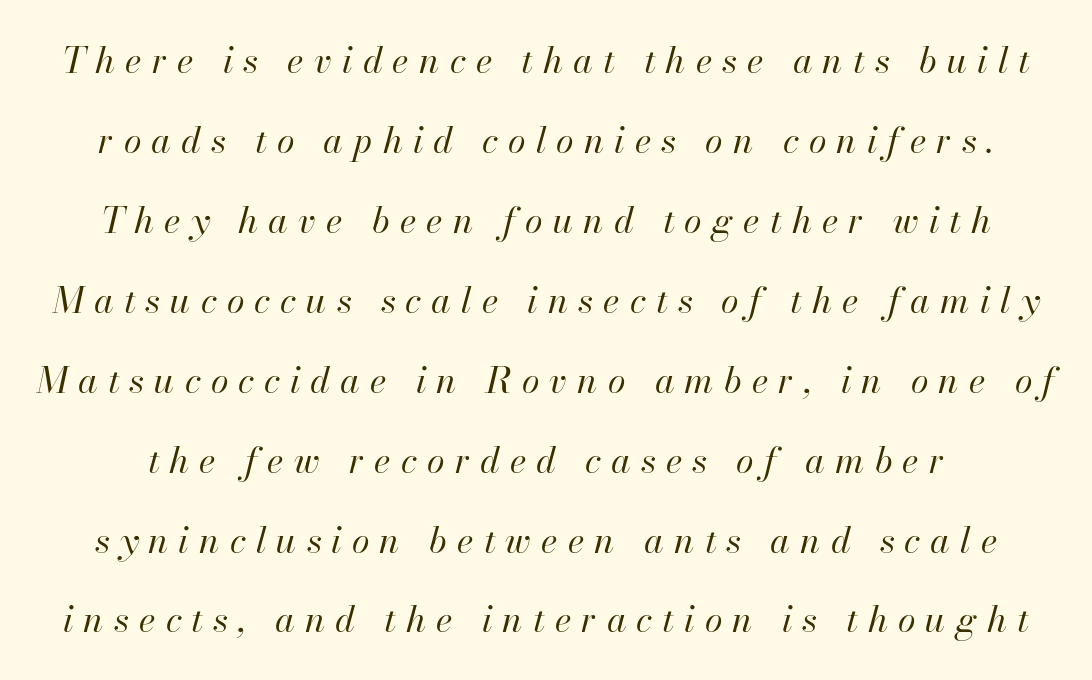
The image shows 36 px regular-weight type, italic (leaning right); set loose line spacing (2.22x), unusually wide letter spacing (+0.28 em), not underlined; high stroke contrast and a small x-height.
